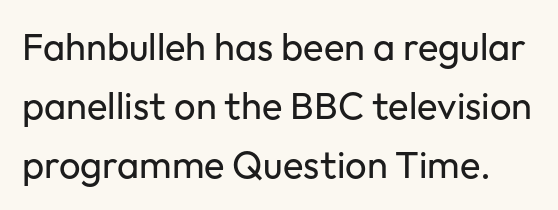
The image shows 38 px regular-weight sans-serif type, upright; set normal line spacing (1.55x), normal letter spacing, not underlined; low stroke contrast and a medium x-height.
